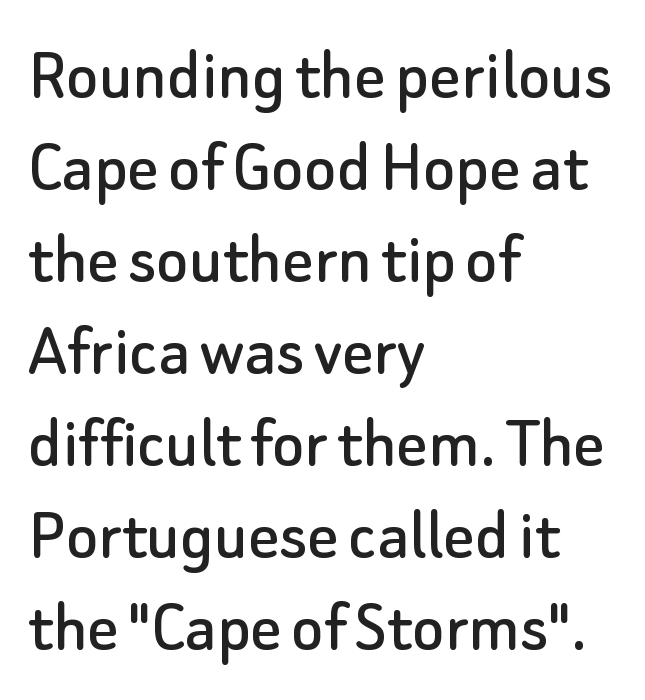
{"serif": "no", "italic": "no", "width": "normal", "stroke_contrast": "low", "x_height": "small", "monospaced": "no", "underline": "no", "align": "left", "line_spacing_ratio": 1.21, "letter_spacing": "normal", "letter_spacing_em": 0.0, "glyph_px": 76}
